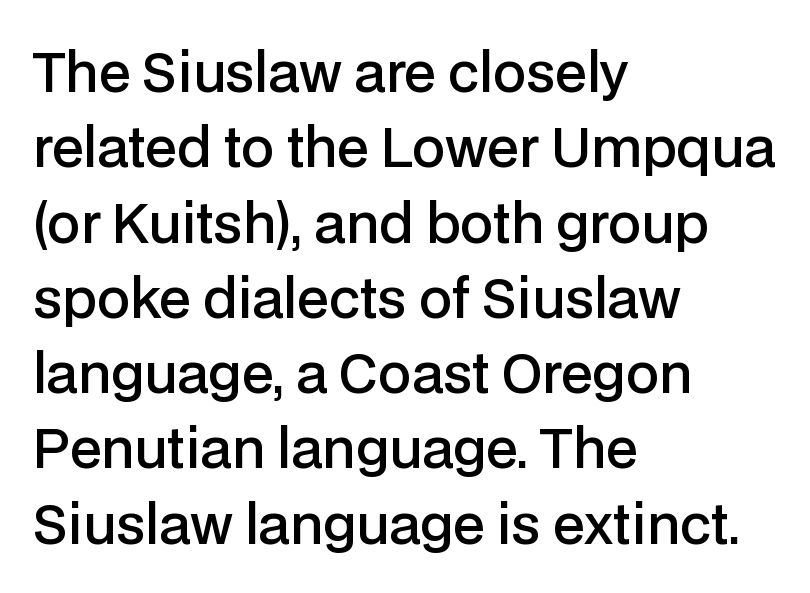
Q: Is the text bold? A: Semi-bold.
Q: Is the text italic (slanted)? A: No, it is upright.
Q: Is the typeface a serif or a sans-serif typeface? A: Sans-serif.
Q: Is the text underlined? A: No.
Q: How is the paragraph aligned? A: Left-aligned.
Q: Is the spacing between letters normal or unusually wide? A: Normal.
Q: Is the spacing between lines tight, normal or loose? A: Normal.
Q: Width (condensed, normal, or wide)? A: Normal.
Q: Stroke contrast? A: Low.
Q: x-height? A: Medium.
Q: Monospaced? A: No.
